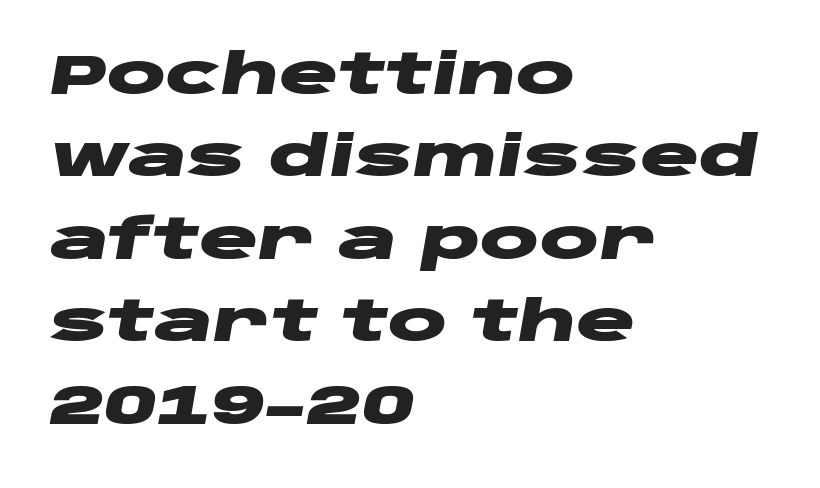
{"italic": "yes", "lean": "right", "slant_degrees": 10, "bold": "yes", "weight": "heavy", "width": "wide", "stroke_contrast": "low", "x_height": "large", "monospaced": "no", "underline": "no", "align": "left", "line_spacing": "normal", "line_spacing_ratio": 1.5, "letter_spacing": "normal", "letter_spacing_em": 0.0, "glyph_px": 55}
